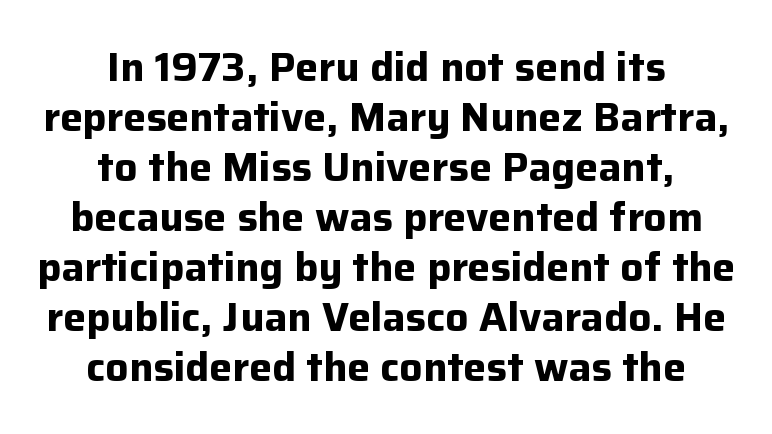
The image shows 41 px bold sans-serif type, upright; set centered, line spacing 1.22x, normal letter spacing, not underlined; low stroke contrast and a medium x-height.
